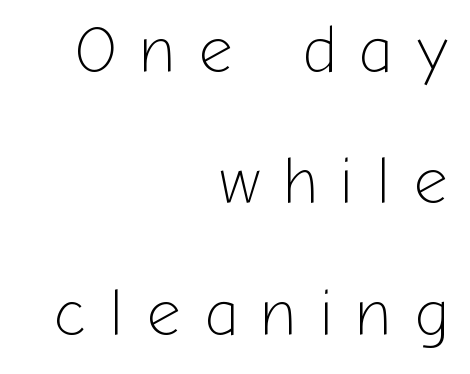
{"serif": "no", "italic": "no", "bold": "no", "weight": "light", "width": "normal", "stroke_contrast": "low", "x_height": "medium", "monospaced": "no", "underline": "no", "align": "right", "line_spacing": "loose", "line_spacing_ratio": 1.99, "letter_spacing": "wide", "letter_spacing_em": 0.36, "glyph_px": 66}
